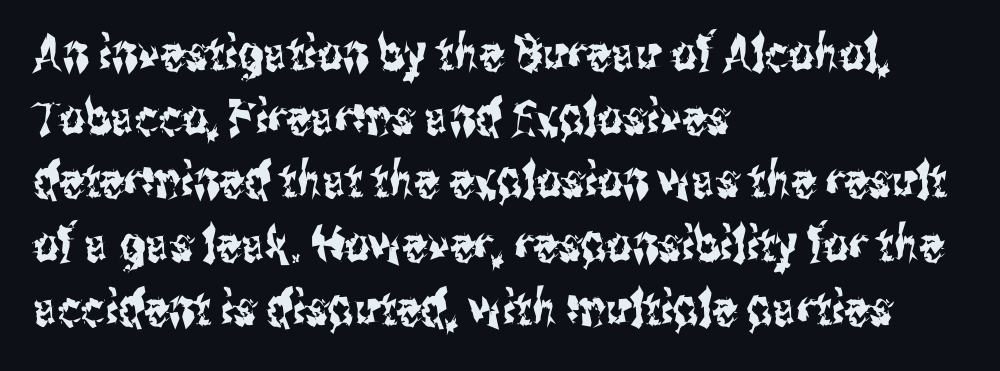
The image shows 49 px condensed sans-serif type, upright; set left-aligned, normal line spacing (1.3x), normal letter spacing, not underlined; medium stroke contrast and a medium x-height.
